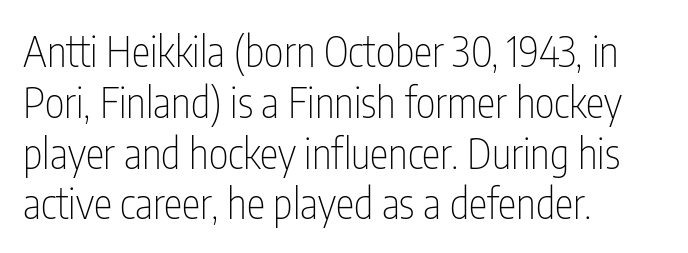
The image shows 42 px thin, condensed sans-serif type, upright; set left-aligned, line spacing 1.21x, normal letter spacing, not underlined; low stroke contrast and a medium x-height.
